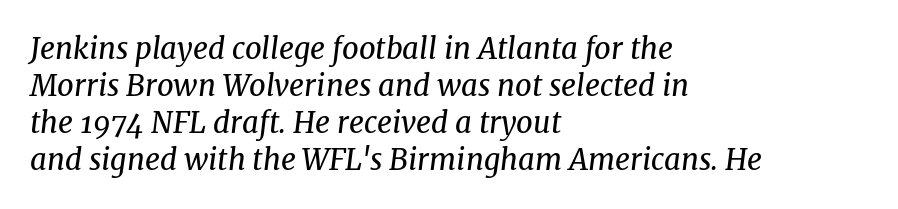
{"serif": "yes", "italic": "yes", "lean": "right", "slant_degrees": 8, "bold": "no", "weight": "regular", "width": "normal", "stroke_contrast": "medium", "x_height": "medium", "monospaced": "no", "underline": "no", "align": "left", "line_spacing": "normal", "line_spacing_ratio": 1.28, "letter_spacing": "normal", "letter_spacing_em": 0.0, "glyph_px": 29}
